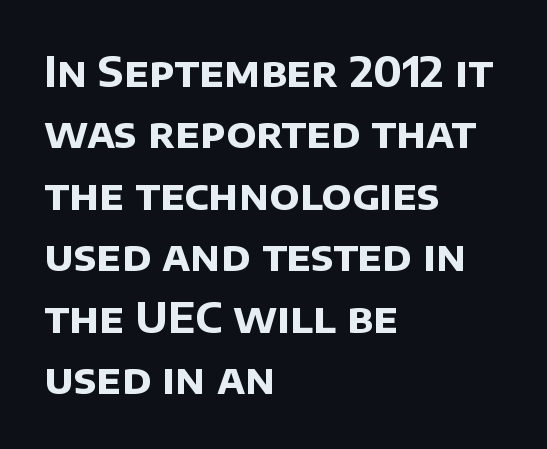
The face used here is proportionally spaced, like ordinary book or web type. The foot of each line stays bare and open. Horizontal alignment here is leftward, the default for most running prose. Emphasis by weight is at full strength: bold. Note: no serifs on the glyphs.
